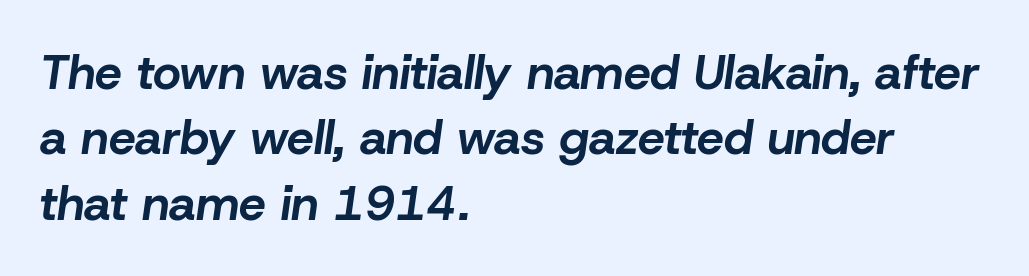
{"italic": "yes", "lean": "right", "slant_degrees": 8, "bold": "yes", "weight": "bold", "width": "normal", "stroke_contrast": "low", "x_height": "medium", "monospaced": "no", "underline": "no", "align": "left", "line_spacing": "normal", "line_spacing_ratio": 1.36, "letter_spacing": "normal", "letter_spacing_em": 0.0, "glyph_px": 48}
